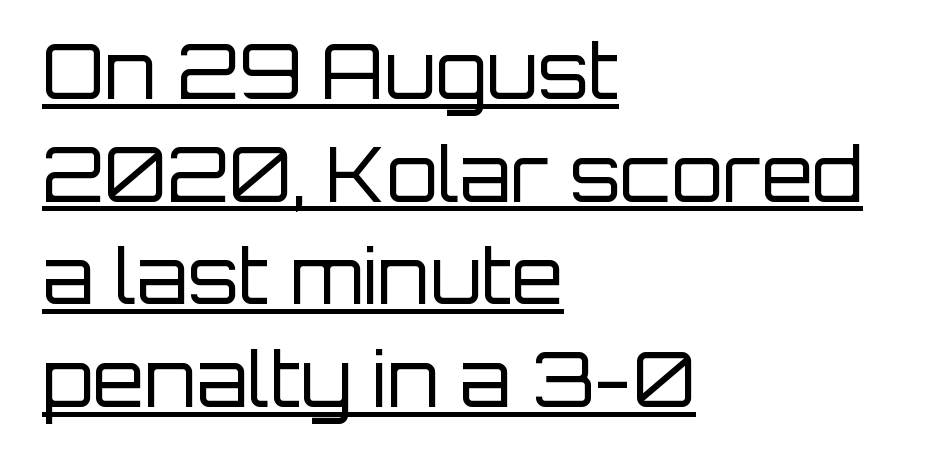
The image shows 75 px regular-weight sans-serif type, upright; set left-aligned, normal line spacing (1.37x), normal letter spacing, underlined; low stroke contrast and a large x-height.
